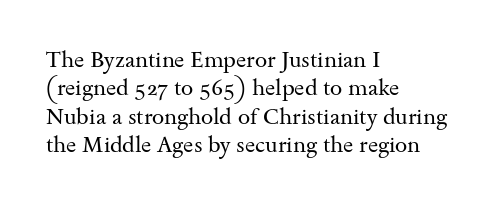
{"italic": "no", "bold": "no", "underline": "no", "align": "left", "line_spacing": "normal", "line_spacing_ratio": 1.29, "letter_spacing": "normal", "letter_spacing_em": 0.0, "glyph_px": 22}
